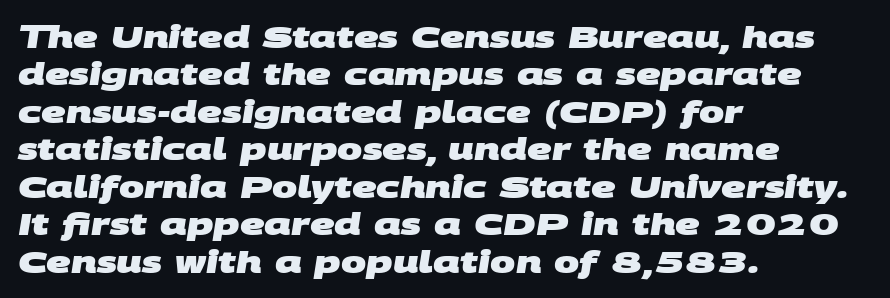
Rule under the text: the space is simply empty. The passage shown is typeset with a sans-serif family. These lines carry a lot of weight — the face is fully bold. What stands out about the letter spacing? Nothing — it is the standard amount.
